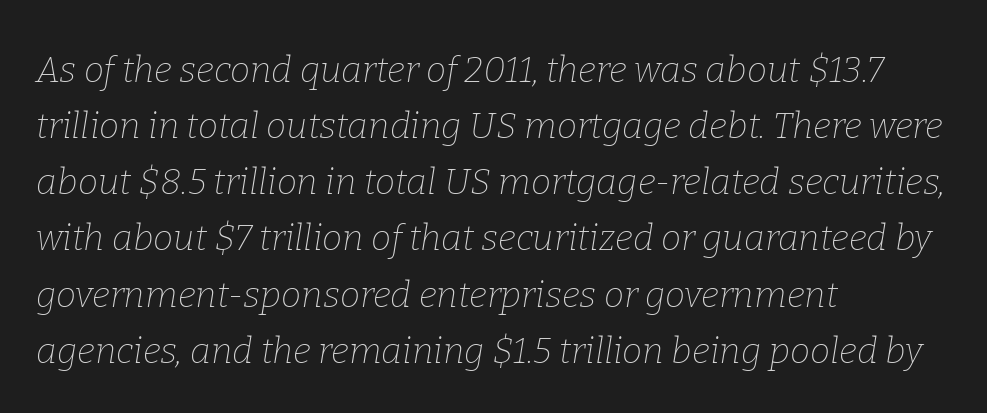
{"serif": "yes", "italic": "yes", "lean": "right", "slant_degrees": 9, "bold": "no", "weight": "thin", "width": "normal", "stroke_contrast": "low", "x_height": "medium", "monospaced": "no", "underline": "no", "align": "left", "line_spacing": "normal", "line_spacing_ratio": 1.56, "letter_spacing": "normal", "letter_spacing_em": 0.0, "glyph_px": 36}
